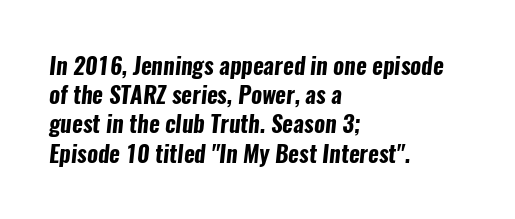
Q: Is the text bold? A: Yes.
Q: Is the text underlined? A: No.
Q: How is the paragraph aligned? A: Left-aligned.
Q: Is the spacing between letters normal or unusually wide? A: Normal.
Q: Is the spacing between lines tight, normal or loose? A: Normal.
